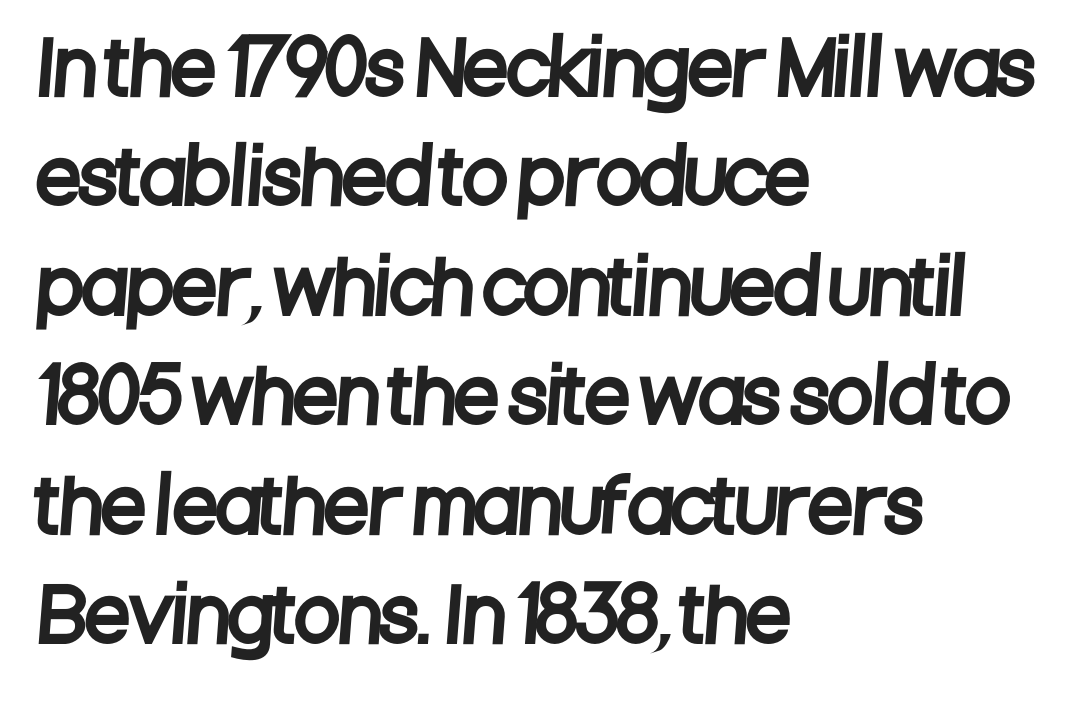
This rendering uses left alignment, leaving the right contour irregular. Line spacing here is normal. Check where the strokes stop: nothing finishes them off — pure sans. Honestly, there is no underline to notice here at all.
